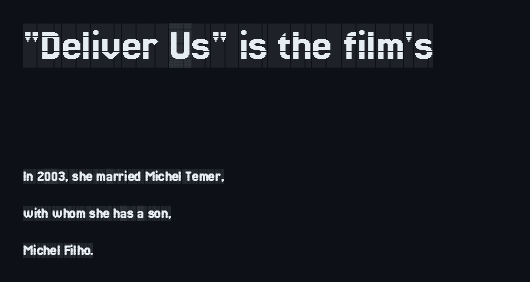
The image shows 44 px condensed serif type, upright; set left-aligned, loose line spacing (2.49x), normal letter spacing, not underlined; the first (top) block is 2.93x larger; a large x-height.
